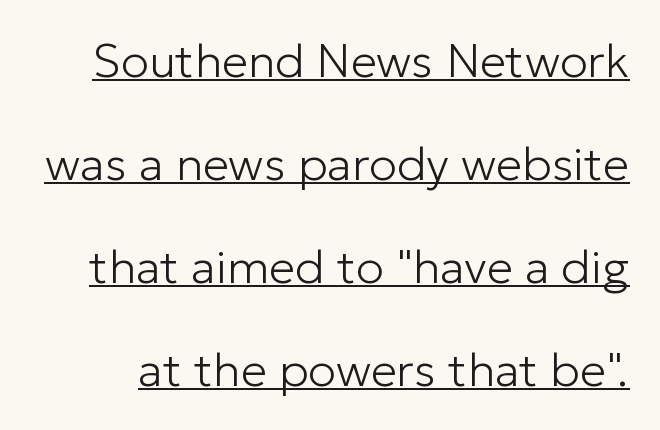
This is the regular roman posture of the typeface. Stroke mass is kept to a normal reading level or below. A typesetter would call this proportional, since set widths differ per character. Look at the bottom of the vertical strokes: they stop flat, with no serifs. You could fit nearly another row in the gap between these rows. Words appear dense and cohesive because spacing is normal.
